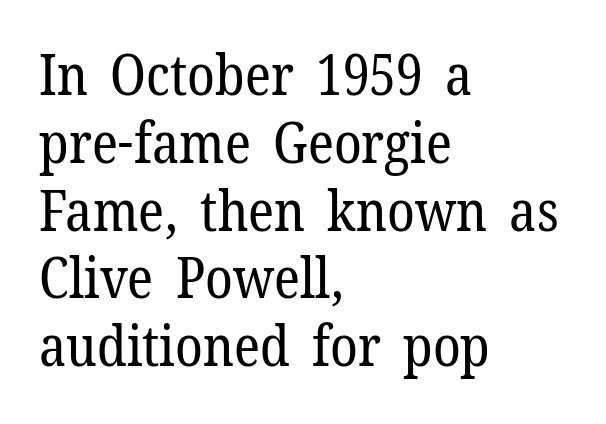
The image shows 56 px regular-weight serif type, upright; set left-aligned, line spacing 1.21x, normal letter spacing, not underlined; low stroke contrast and a medium x-height.
